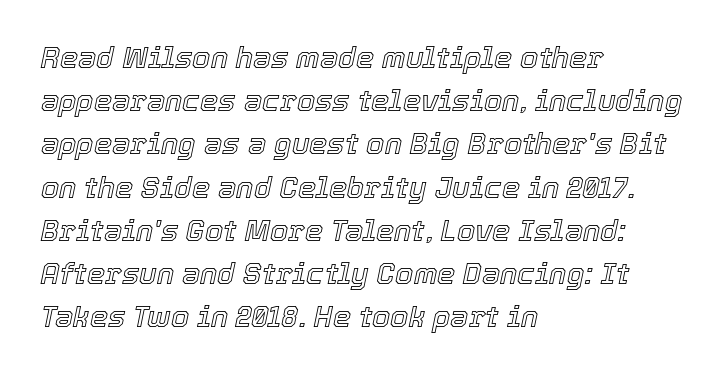
The image shows 29 px text type, italic (leaning right); set left-aligned, normal line spacing (1.49x), normal letter spacing, not underlined; a medium x-height.
